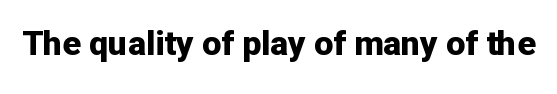
The letters advance in unequal steps, a hallmark of proportional type. The font's upright variant was chosen for this text. Every letter is thick-stroked: bold, no question. Decoration check: the copy has no underline.
